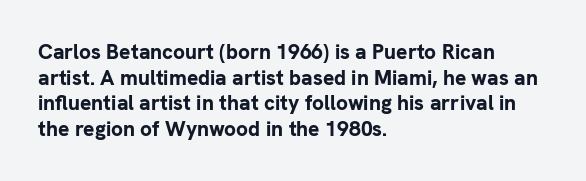
Q: Is the text bold? A: Yes.
Q: Is the text italic (slanted)? A: No, it is upright.
Q: Is the text underlined? A: No.
Q: How is the paragraph aligned? A: Left-aligned.
Q: Is the spacing between letters normal or unusually wide? A: Normal.
